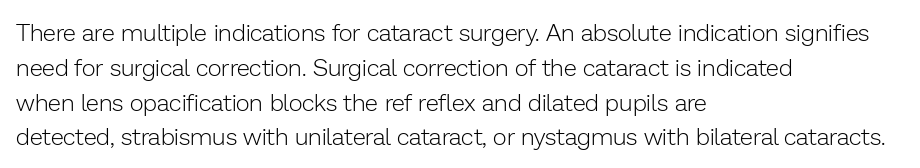
{"italic": "no", "bold": "no", "underline": "no", "align": "left", "line_spacing": "normal", "line_spacing_ratio": 1.45, "letter_spacing": "normal", "letter_spacing_em": 0.0, "glyph_px": 24}
